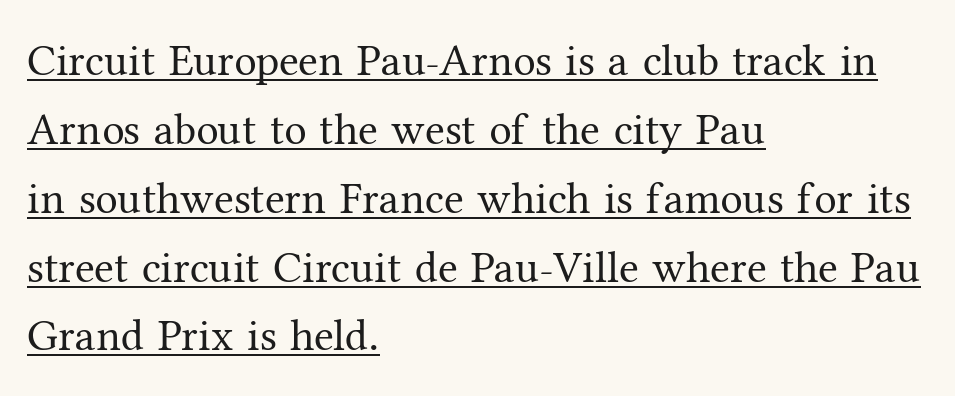
The rendering uses a moderate line-height, typical for paragraphs. Where is the straight margin? On the left. Regarding serifs, this sample has them. Each stroke keeps to a modest, everyday thickness or less.
